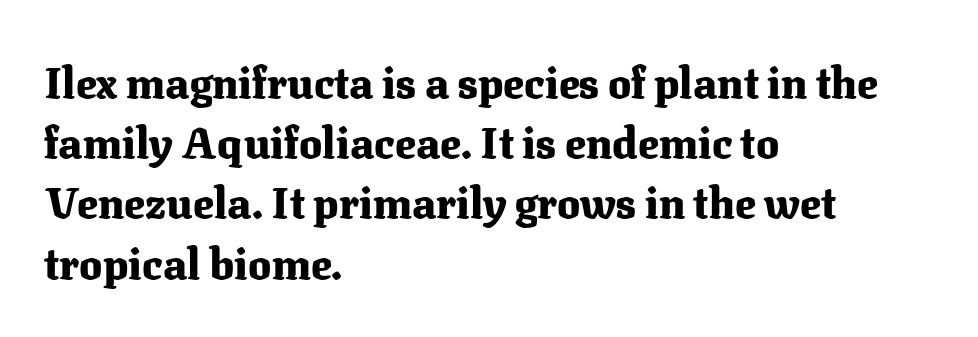
The image shows 43 px heavy serif type, upright; set left-aligned, normal line spacing (1.4x), normal letter spacing, not underlined; medium stroke contrast and a medium x-height.
